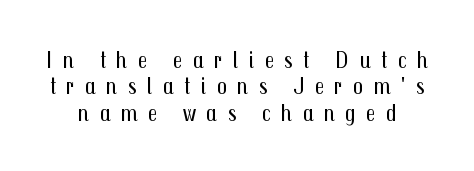
Observe the wide spacing: letters keep a clear distance from each other. No extra ink here — the face is not bold. Any mark beneath the type? The region is blank. Baseline-to-baseline distance is barely more than the letter height.
